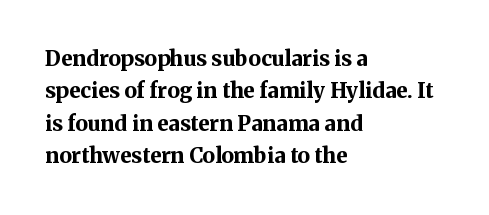
Unlike italic type, these characters show no tilt at all. Line starts are locked; line ends wander. Characters follow at the spacing the type designer built in. On the weight axis this lands at bold, roughly 700. The passage shown is not underscored anywhere.
